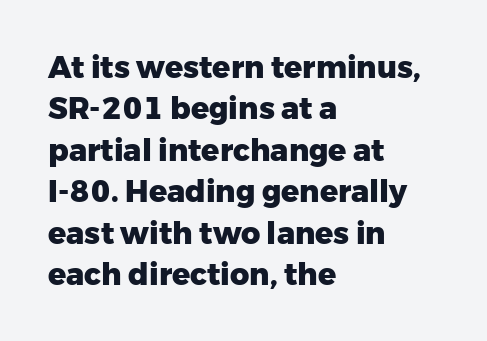
The image shows 30 px heavy sans-serif type, upright; set left-aligned, normal line spacing (1.38x), normal letter spacing, not underlined; low stroke contrast and a medium x-height.
